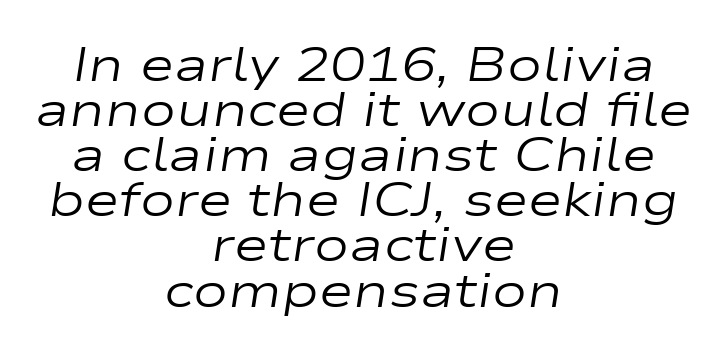
These lines were composed using italics. The passage is arranged like a title page — every line centered. No extra ink here — the face is not bold. Descender tails drop into unmarked territory. Does extra space separate the letters? No, they use regular spacing.
